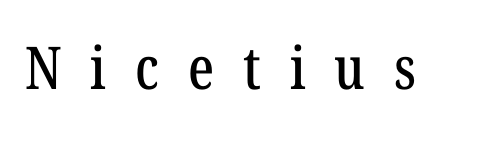
Q: Is the typeface a serif or a sans-serif typeface? A: Serif.
Q: Is the text underlined? A: No.
Q: Is the spacing between letters normal or unusually wide? A: Unusually wide.
Q: Width (condensed, normal, or wide)? A: Condensed.
Q: Stroke contrast? A: Low.
Q: x-height? A: Medium.
Q: Monospaced? A: No.
